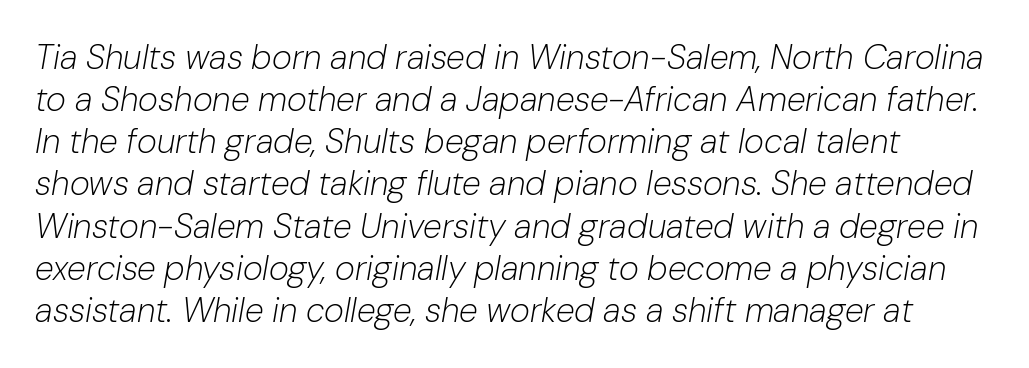
Q: Is the text bold? A: No.
Q: Is the text italic (slanted)? A: Yes, it leans right by about 10 degrees.
Q: Is the text underlined? A: No.
Q: Is the spacing between letters normal or unusually wide? A: Normal.
Q: Width (condensed, normal, or wide)? A: Normal.
Q: Stroke contrast? A: Low.
Q: x-height? A: Medium.
Q: Monospaced? A: No.
